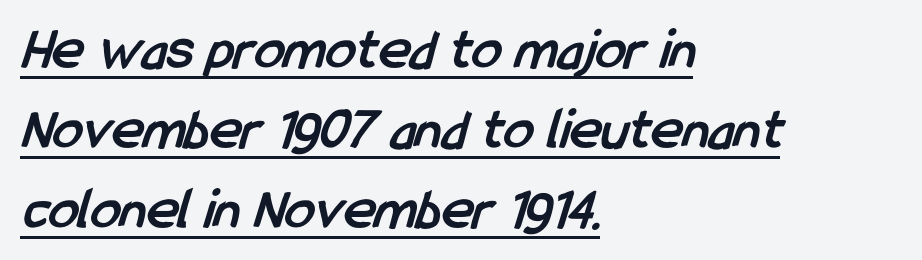
{"serif": "no", "bold": "yes", "weight": "semibold", "width": "condensed", "stroke_contrast": "low", "x_height": "medium", "monospaced": "no", "underline": "yes", "align": "left", "line_spacing": "normal", "line_spacing_ratio": 1.33, "letter_spacing": "normal", "letter_spacing_em": 0.0, "glyph_px": 60}
